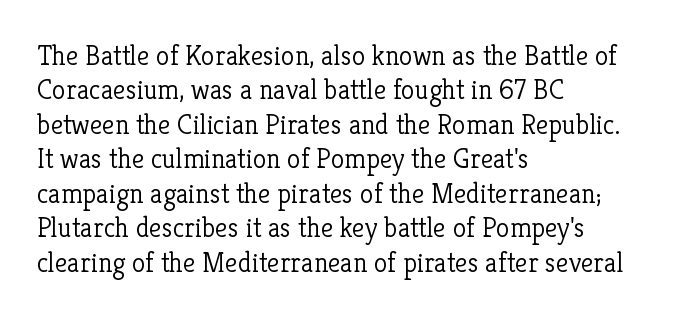
Notice how the stems are strictly vertical — no italics here. A quiet, ordinary-to-light weight characterises the typeface. The glyphs are unaccompanied by any horizontal stroke below them. The characters display serif detailing at their extremities. Each letter keeps its own natural width here, so spacing adapts to shape.
